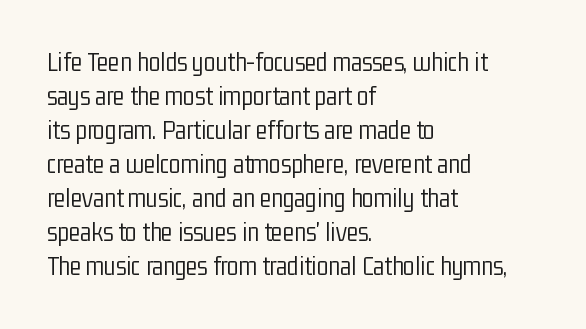
The image shows 27 px text type, upright; set left-aligned, normal line spacing (1.26x), normal letter spacing, not underlined.
